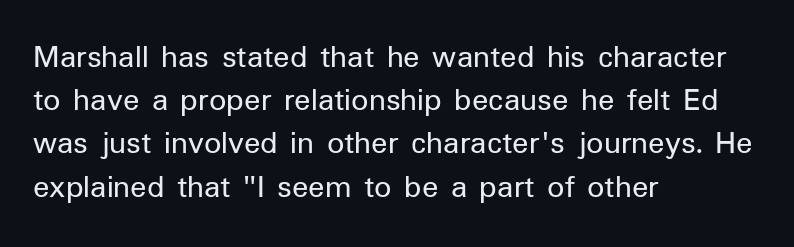
Q: Is the text bold? A: No.
Q: Is the text italic (slanted)? A: No, it is upright.
Q: Is the typeface a serif or a sans-serif typeface? A: Sans-serif.
Q: Is the text underlined? A: No.
Q: How is the paragraph aligned? A: Left-aligned.
Q: Is the spacing between letters normal or unusually wide? A: Normal.
Q: Is the spacing between lines tight, normal or loose? A: Normal.
Q: Width (condensed, normal, or wide)? A: Normal.
Q: Stroke contrast? A: Low.
Q: x-height? A: Medium.
Q: Monospaced? A: No.
